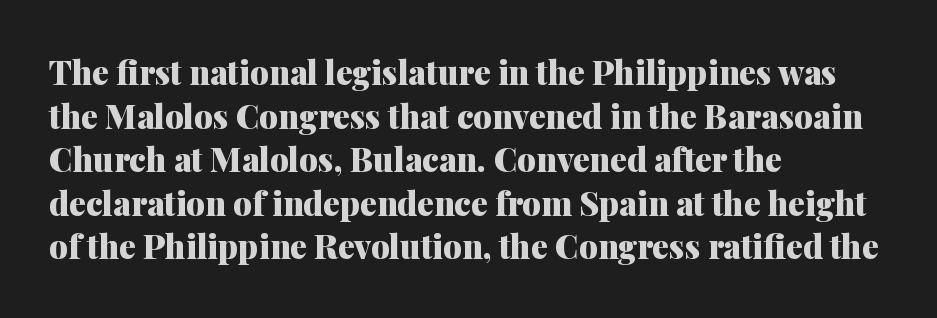
{"serif": "yes", "italic": "no", "bold": "yes", "weight": "heavy", "width": "normal", "stroke_contrast": "medium", "x_height": "medium", "monospaced": "no", "underline": "no", "align": "left", "line_spacing": "normal", "line_spacing_ratio": 1.32, "letter_spacing": "normal", "letter_spacing_em": 0.0, "glyph_px": 33}
